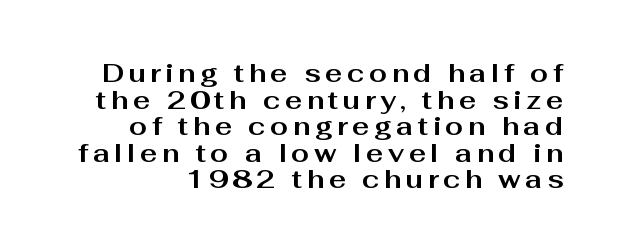
The image shows 26 px bold type, upright; set tight line spacing (1.02x), not underlined.
